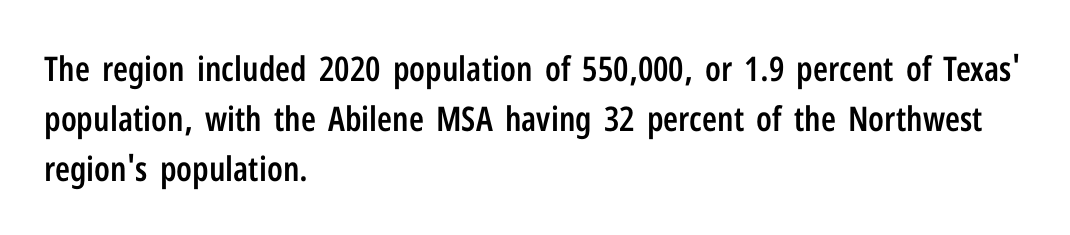
Q: Is the text bold? A: Semi-bold.
Q: Is the text italic (slanted)? A: No, it is upright.
Q: Is the typeface a serif or a sans-serif typeface? A: Sans-serif.
Q: Is the text underlined? A: No.
Q: How is the paragraph aligned? A: Left-aligned.
Q: Is the spacing between letters normal or unusually wide? A: Normal.
Q: Is the spacing between lines tight, normal or loose? A: Normal.
Q: Width (condensed, normal, or wide)? A: Condensed.
Q: Stroke contrast? A: Low.
Q: x-height? A: Medium.
Q: Monospaced? A: No.
